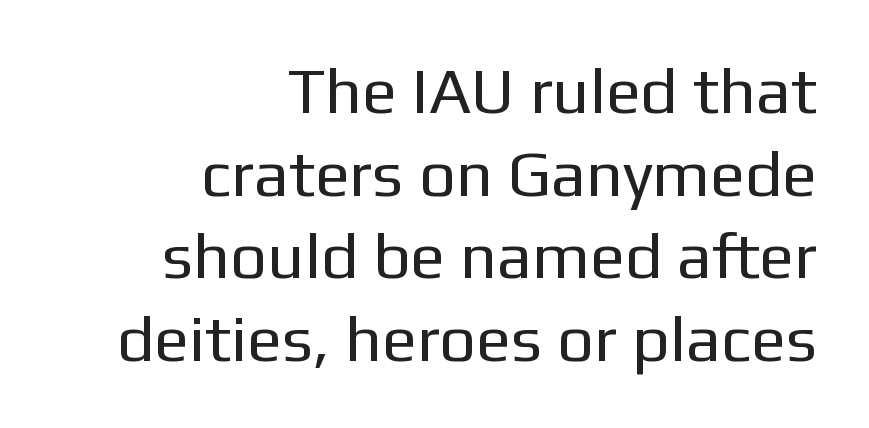
The image shows 65 px regular-weight sans-serif type, upright; set right-aligned, normal line spacing (1.27x), normal letter spacing, not underlined; low stroke contrast and a medium x-height.
